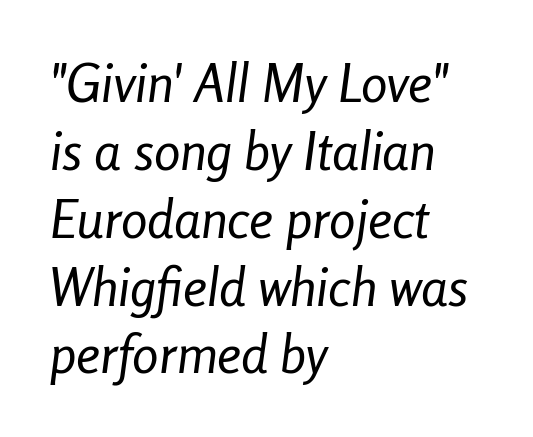
The image shows 53 px regular-weight, condensed type, italic (leaning right); set left-aligned, normal line spacing (1.28x), normal letter spacing, not underlined; low stroke contrast and a medium x-height.
